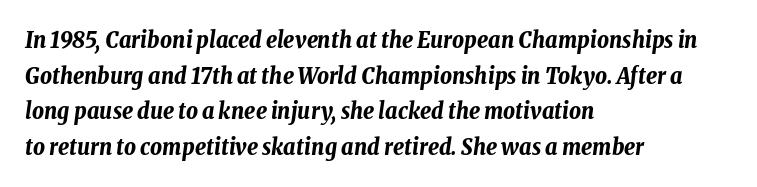
{"italic": "yes", "lean": "right", "slant_degrees": 8, "bold": "yes", "underline": "no", "align": "left", "line_spacing": "normal", "line_spacing_ratio": 1.55, "letter_spacing": "normal", "letter_spacing_em": 0.0, "glyph_px": 23}
